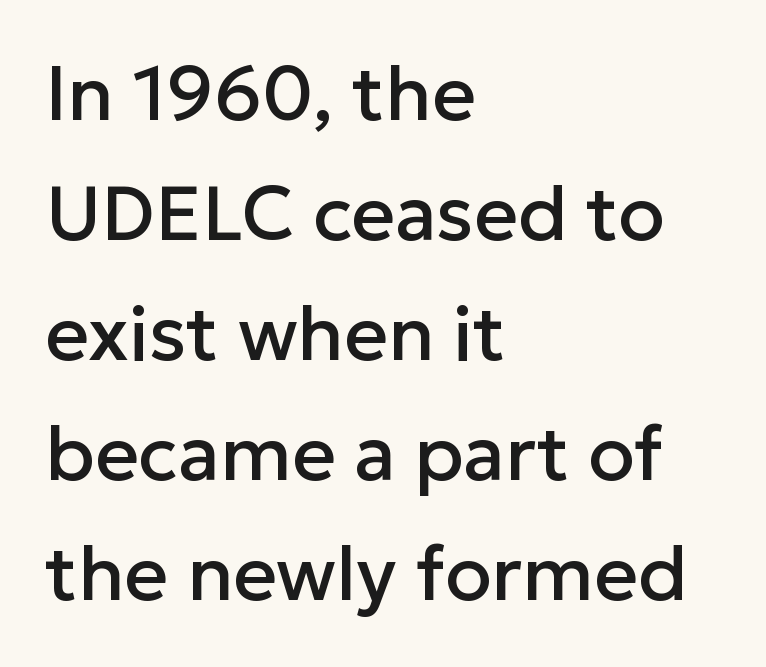
Q: Is the text italic (slanted)? A: No, it is upright.
Q: Is the typeface a serif or a sans-serif typeface? A: Sans-serif.
Q: Is the text underlined? A: No.
Q: How is the paragraph aligned? A: Left-aligned.
Q: Is the spacing between letters normal or unusually wide? A: Normal.
Q: Is the spacing between lines tight, normal or loose? A: Normal.
Q: Width (condensed, normal, or wide)? A: Normal.
Q: Stroke contrast? A: Low.
Q: x-height? A: Medium.
Q: Monospaced? A: No.
